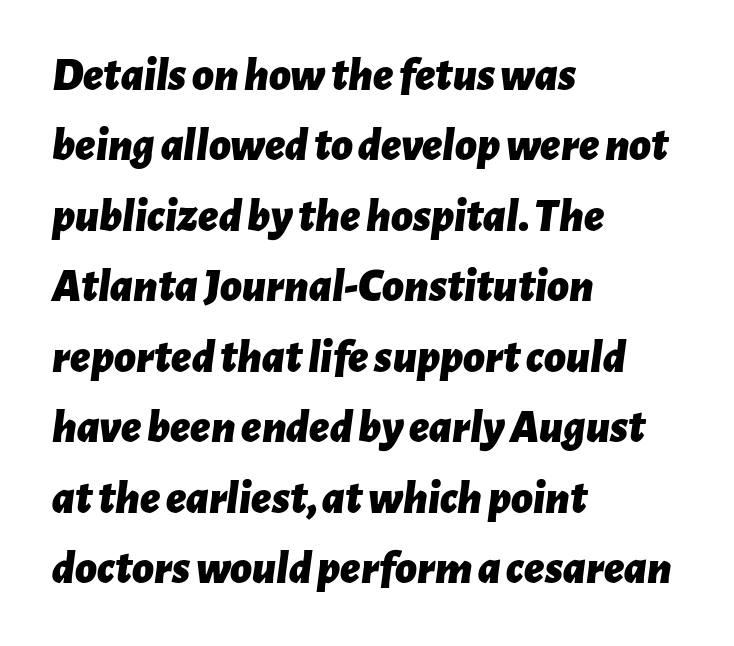
The typesetting leans heavy: a genuine bold. Compared with ordinary roman type, these characters are visibly tilted. The lines sit at an ordinary, default distance from one another. Honestly, the letter spacing is just normal — you wouldn't notice it. These lines stack with their left ends in a neat column. Varying glyph widths throughout — classic text-font behaviour.
